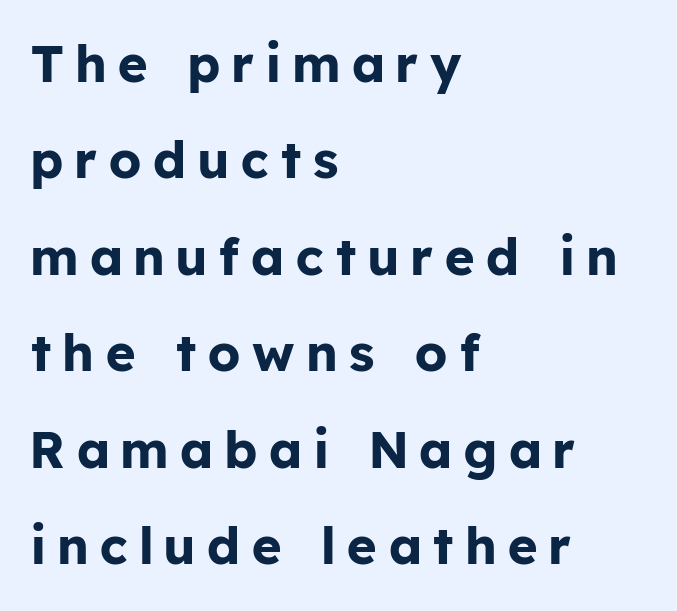
The specimen omits any rule beneath the text block's lines. Every character sits straight up, as roman type does. Think of a printed novel: that variable character pitch is what you see here. Does extra space separate the letters? Yes, quite a lot of it.
